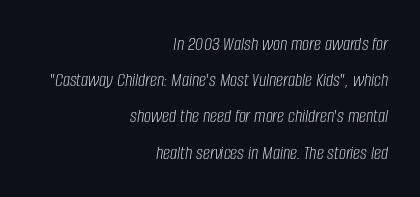
The text carries the slant typical of an italic or oblique font. These lines are set flush right with a ragged left edge. Ink coverage per letter is moderate at most. The baseline area is clear.
